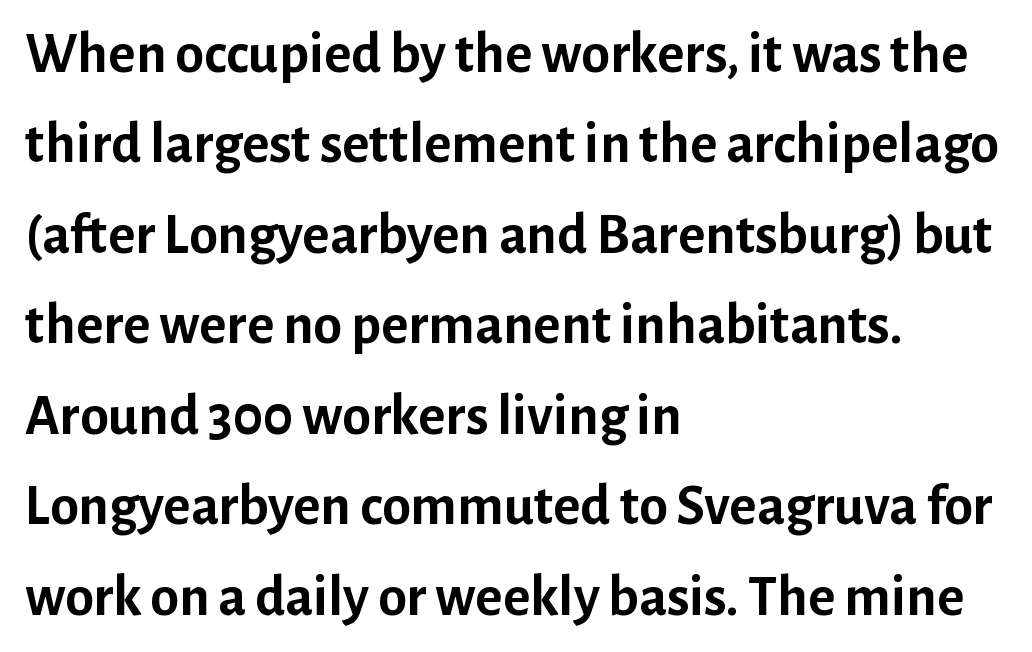
Q: Is the text bold? A: Yes.
Q: Is the text italic (slanted)? A: No, it is upright.
Q: Is the typeface a serif or a sans-serif typeface? A: Sans-serif.
Q: Is the text underlined? A: No.
Q: How is the paragraph aligned? A: Left-aligned.
Q: Is the spacing between letters normal or unusually wide? A: Normal.
Q: Is the spacing between lines tight, normal or loose? A: Normal.
Q: Width (condensed, normal, or wide)? A: Normal.
Q: Stroke contrast? A: Low.
Q: x-height? A: Medium.
Q: Monospaced? A: No.
